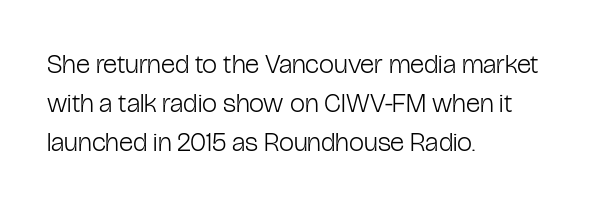
Nothing heavy about these letters — not bold at all. The block of text has a typical density, with ordinary space between rows. Posture: straight, roman, zero tilt. Quick note: underline off. The letterforms sit shoulder to shoulder at normal distance.
